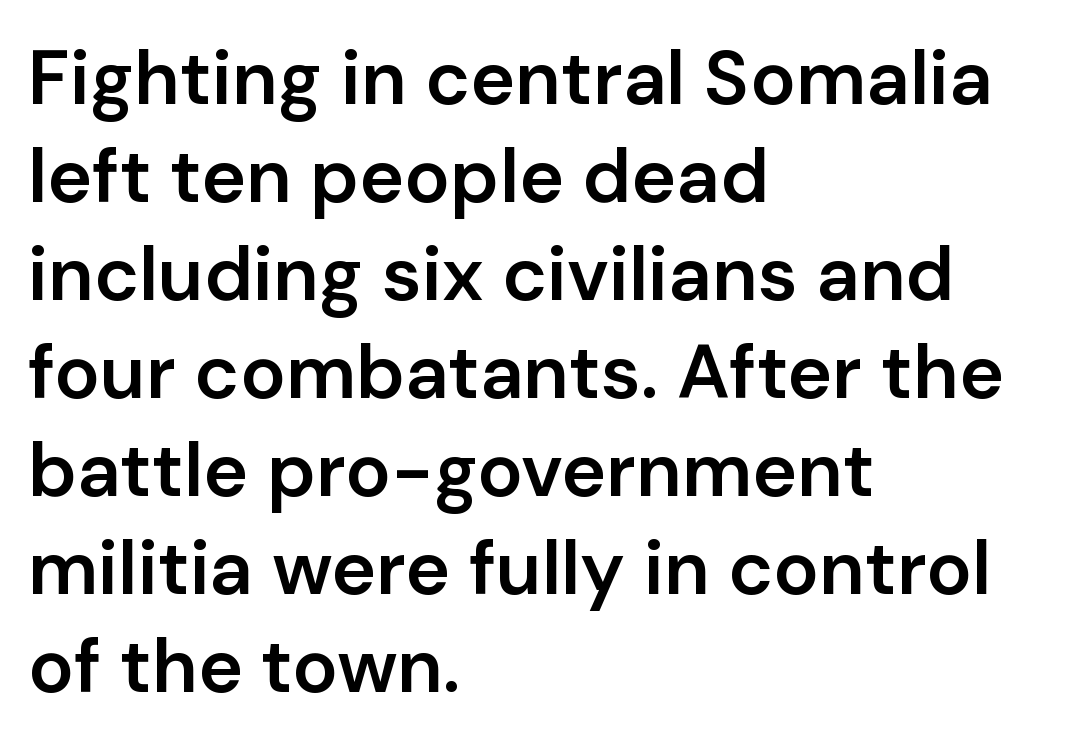
Q: Is the text bold? A: Semi-bold.
Q: Is the text italic (slanted)? A: No, it is upright.
Q: Is the typeface a serif or a sans-serif typeface? A: Sans-serif.
Q: Is the text underlined? A: No.
Q: How is the paragraph aligned? A: Left-aligned.
Q: Is the spacing between letters normal or unusually wide? A: Normal.
Q: Is the spacing between lines tight, normal or loose? A: Normal.
Q: Width (condensed, normal, or wide)? A: Normal.
Q: Stroke contrast? A: Low.
Q: x-height? A: Medium.
Q: Monospaced? A: No.
